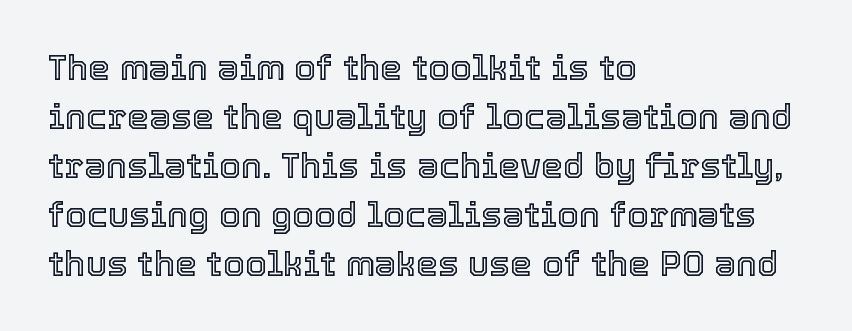
The letters advance in unequal steps, a hallmark of proportional type. This block has exactly the height ordinary leading produces. Posture: vertical. The ragged edge is on the right, which tells us the setting is flush left.
